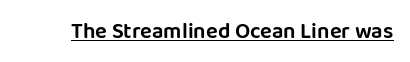
Q: Is the text italic (slanted)? A: No, it is upright.
Q: Is the text underlined? A: Yes.
Q: Is the spacing between letters normal or unusually wide? A: Normal.
